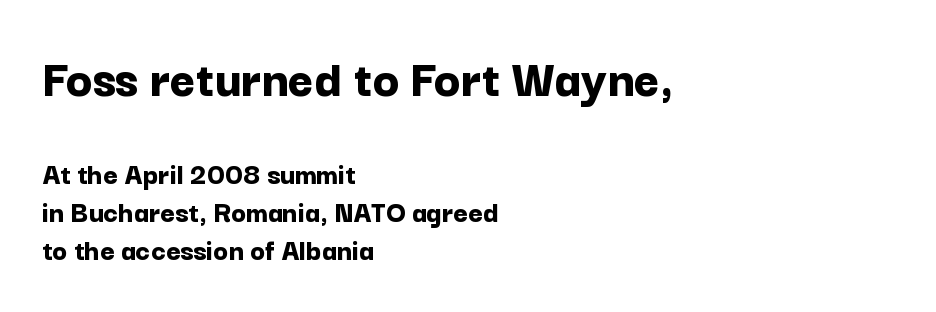
Tracking here is standard; glyphs follow each other at the usual distance. The typesetting leans heavy: a genuine bold. Character size in the leading block exceeds that of the trailing block. The rendering uses natural spacing where letterforms have individual widths.
